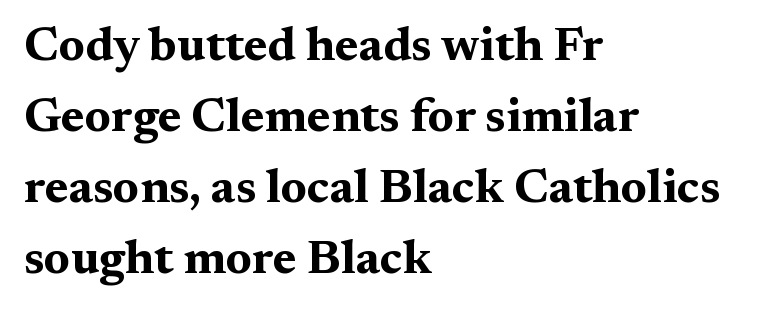
The face used here is proportionally spaced, like ordinary book or web type. In terms of letterform style, serifs are clearly present. If you measured baseline to baseline, you'd find a middling distance. Tracking here is standard; glyphs follow each other at the usual distance. In CSS terms this would be text-align: left.
